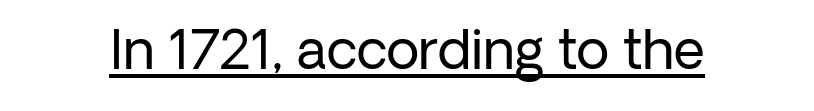
No letter is thick-stroked: the sample isn't bold. Default kerning and tracking; the words read as compact shapes. The face used here is proportionally spaced, like ordinary book or web type. Is there any slant? The stems are plumb.
